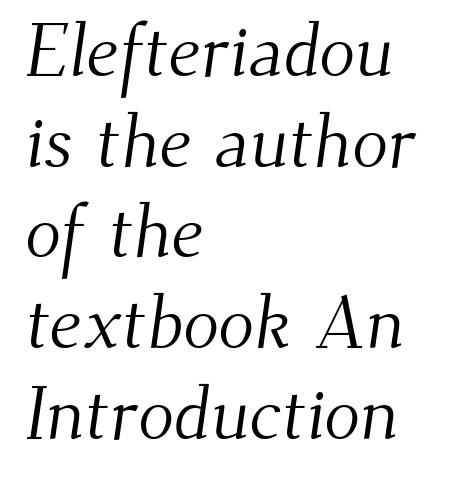
{"serif": "yes", "bold": "no", "weight": "light", "width": "normal", "stroke_contrast": "medium", "x_height": "small", "monospaced": "no", "underline": "no", "align": "left", "line_spacing_ratio": 1.21, "letter_spacing": "normal", "letter_spacing_em": 0.0, "glyph_px": 75}
